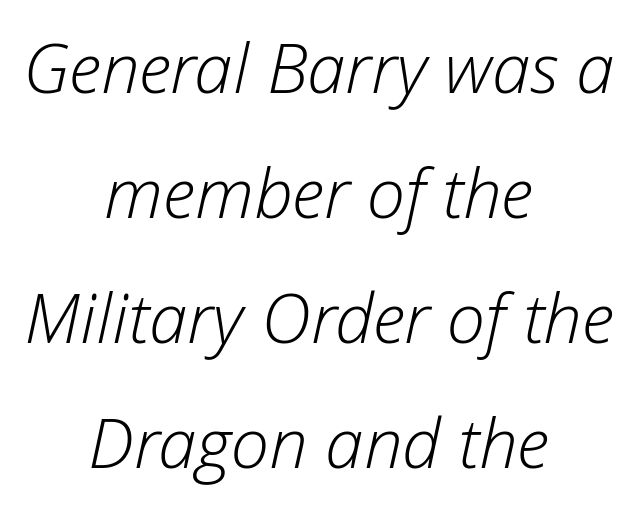
The image shows 69 px light type, italic (leaning right); set centered, line spacing 1.81x, normal letter spacing, not underlined; low stroke contrast and a medium x-height.
